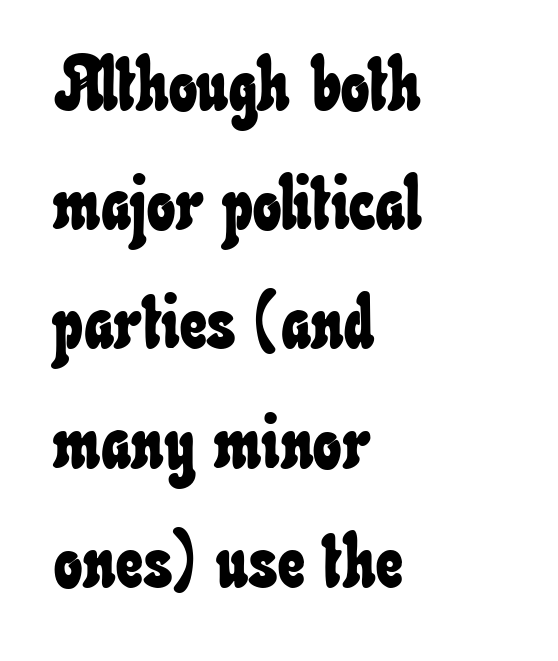
Q: Is the text underlined? A: No.
Q: How is the paragraph aligned? A: Left-aligned.
Q: Is the spacing between letters normal or unusually wide? A: Normal.
Q: Is the spacing between lines tight, normal or loose? A: Normal.
Q: Width (condensed, normal, or wide)? A: Condensed.
Q: Stroke contrast? A: Low.
Q: x-height? A: Small.
Q: Monospaced? A: No.
